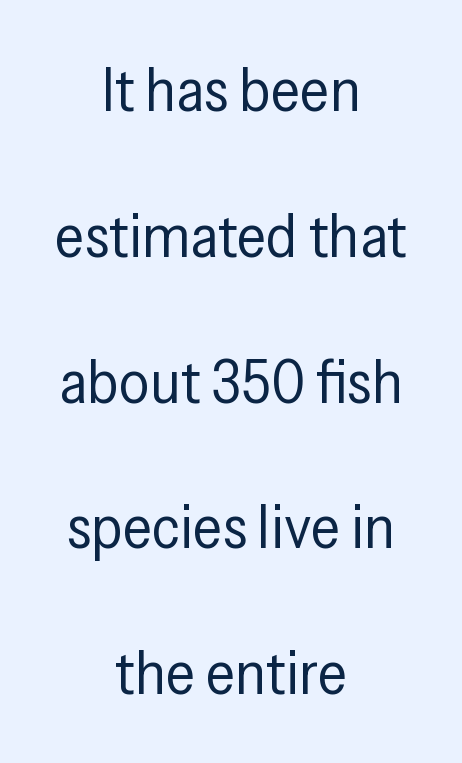
Weight: regular or lighter. Glance below the letters and you will spot only blank space. A centered setting, common on invitations and titles, is used for this passage. Ordinary non-slanted type is in use. Is this a sans? Yes — the strokes have no serifs. Note the varied advance widths — an 'i' is clearly narrower than an 'm'.
